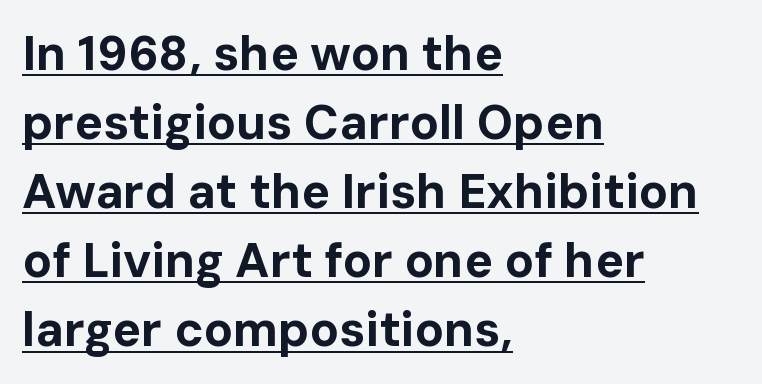
The image shows 48 px bold sans-serif type, upright; set left-aligned, normal line spacing (1.44x), normal letter spacing, underlined; low stroke contrast and a medium x-height.
